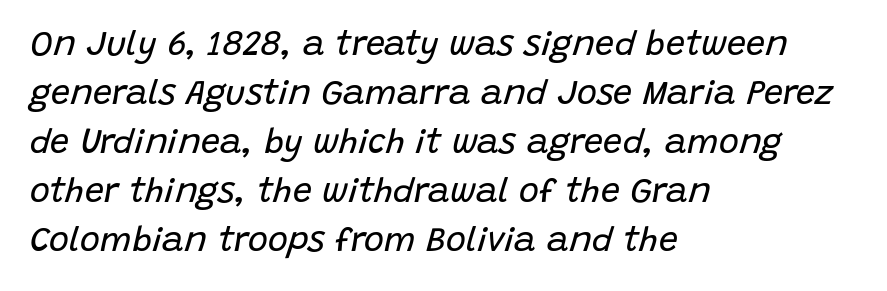
{"italic": "yes", "lean": "right", "slant_degrees": 15, "bold": "no", "weight": "regular", "width": "normal", "stroke_contrast": "low", "x_height": "large", "monospaced": "no", "underline": "no", "align": "left", "line_spacing": "normal", "line_spacing_ratio": 1.44, "letter_spacing": "normal", "letter_spacing_em": 0.0, "glyph_px": 34}
